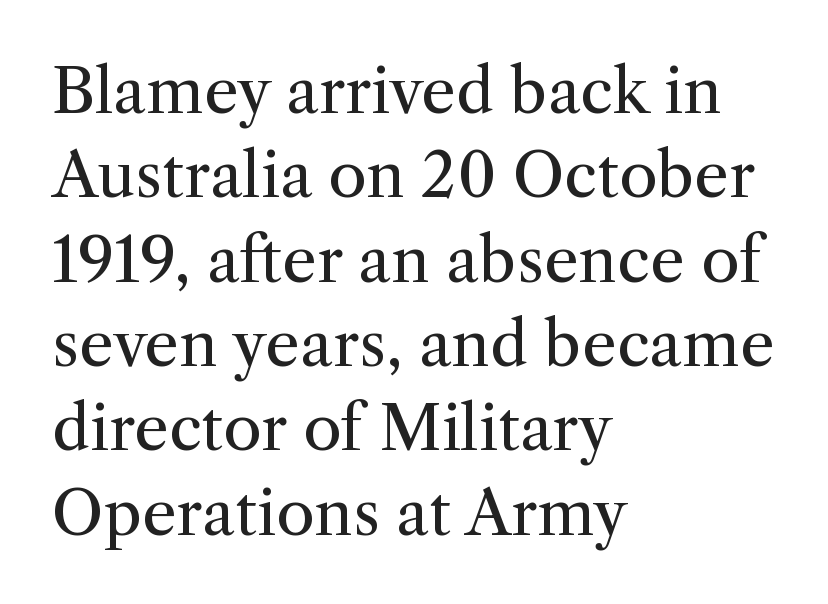
Q: Is the text bold? A: No.
Q: Is the text italic (slanted)? A: No, it is upright.
Q: Is the typeface a serif or a sans-serif typeface? A: Serif.
Q: Is the text underlined? A: No.
Q: How is the paragraph aligned? A: Left-aligned.
Q: Is the spacing between letters normal or unusually wide? A: Normal.
Q: Is the spacing between lines tight, normal or loose? A: Normal.
Q: Width (condensed, normal, or wide)? A: Normal.
Q: Stroke contrast? A: Medium.
Q: x-height? A: Medium.
Q: Monospaced? A: No.
